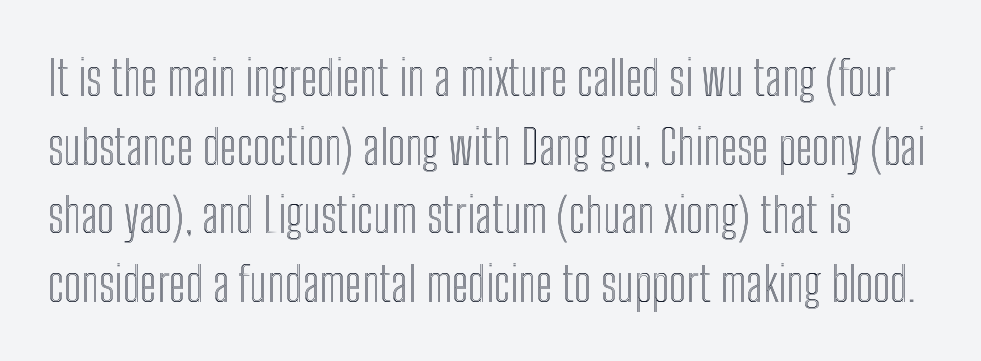
The image shows 48 px condensed type, upright; set normal line spacing (1.43x), normal letter spacing, not underlined; a medium x-height.
